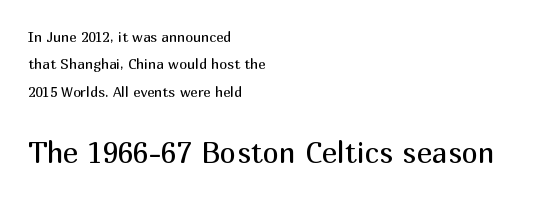
Q: Is the text bold? A: No.
Q: Is the text italic (slanted)? A: No, it is upright.
Q: Is the typeface a serif or a sans-serif typeface? A: Sans-serif.
Q: Is the text underlined? A: No.
Q: How is the paragraph aligned? A: Left-aligned.
Q: Is the spacing between letters normal or unusually wide? A: Normal.
Q: Is the spacing between lines tight, normal or loose? A: Loose.
Q: Which block of text is set in a larger size, the first (top) or the second (bottom)? A: The second (bottom) one.
Q: Width (condensed, normal, or wide)? A: Normal.
Q: Stroke contrast? A: Medium.
Q: x-height? A: Medium.
Q: Monospaced? A: No.
